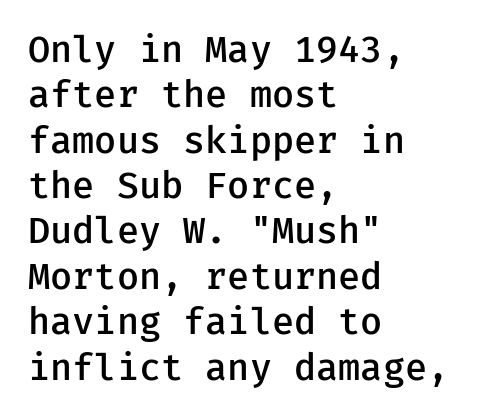
Q: Is the text bold? A: Semi-bold.
Q: Is the text italic (slanted)? A: No, it is upright.
Q: Is the typeface a serif or a sans-serif typeface? A: Sans-serif.
Q: Is the text underlined? A: No.
Q: How is the paragraph aligned? A: Left-aligned.
Q: Is the spacing between letters normal or unusually wide? A: Normal.
Q: Is the spacing between lines tight, normal or loose? A: Normal.
Q: Width (condensed, normal, or wide)? A: Normal.
Q: Stroke contrast? A: Low.
Q: x-height? A: Medium.
Q: Monospaced? A: Yes.
